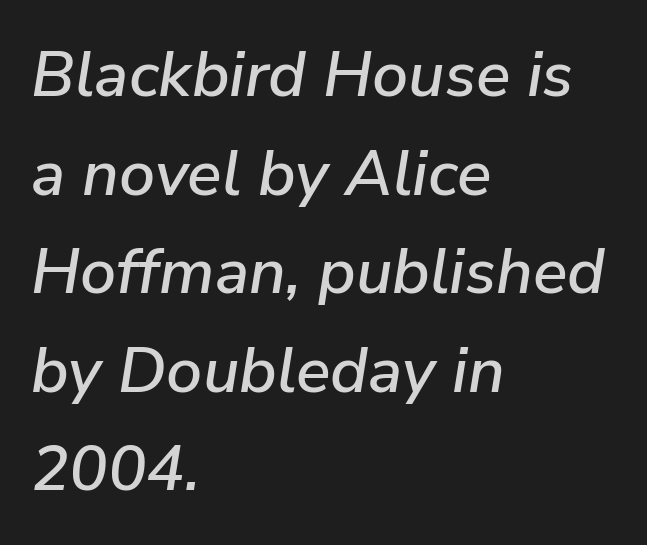
The image shows 64 px text type, italic (leaning right); set left-aligned, normal line spacing (1.54x), normal letter spacing, not underlined; low stroke contrast and a medium x-height.
